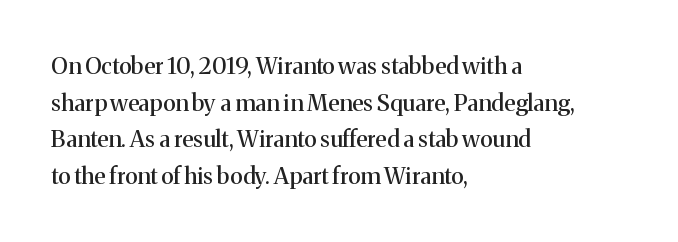
Q: Is the text italic (slanted)? A: No, it is upright.
Q: Is the text underlined? A: No.
Q: How is the paragraph aligned? A: Left-aligned.
Q: Is the spacing between letters normal or unusually wide? A: Normal.
Q: Is the spacing between lines tight, normal or loose? A: Normal.
